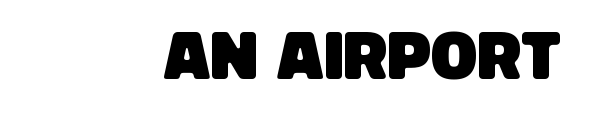
The image shows 68 px condensed sans-serif type; set right-aligned, normal letter spacing, not underlined; low stroke contrast and a large x-height.
